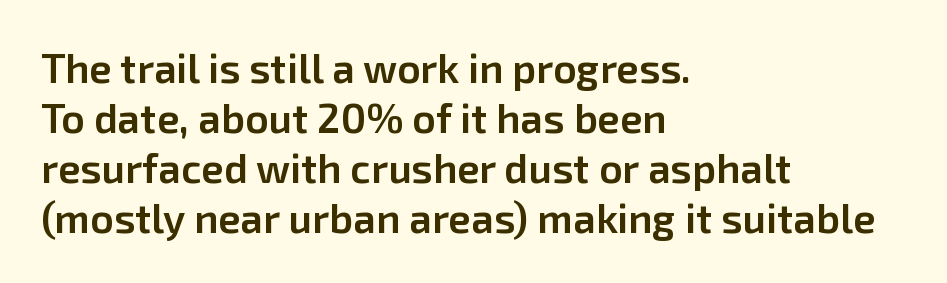
Q: Is the text bold? A: Semi-bold.
Q: Is the text italic (slanted)? A: No, it is upright.
Q: Is the typeface a serif or a sans-serif typeface? A: Sans-serif.
Q: Is the text underlined? A: No.
Q: How is the paragraph aligned? A: Left-aligned.
Q: Is the spacing between letters normal or unusually wide? A: Normal.
Q: Width (condensed, normal, or wide)? A: Normal.
Q: Stroke contrast? A: Low.
Q: x-height? A: Medium.
Q: Monospaced? A: No.
